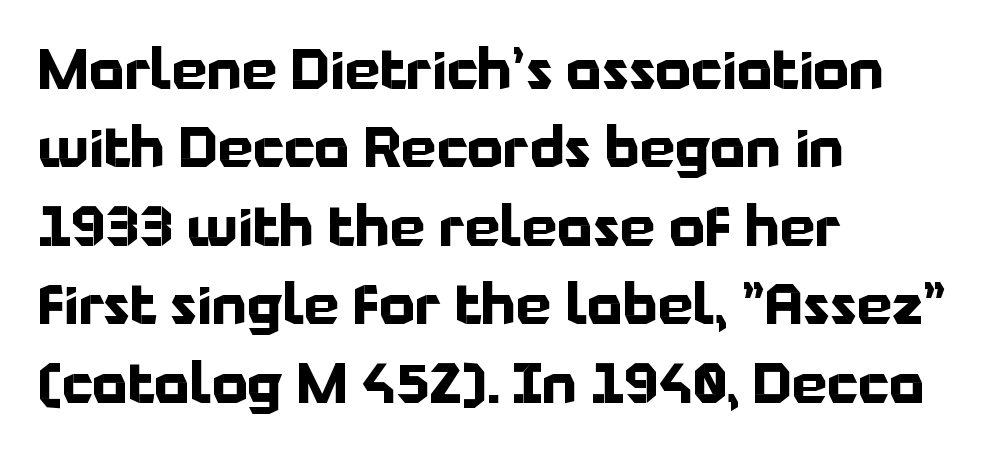
{"serif": "no", "italic": "no", "bold": "yes", "weight": "bold", "width": "normal", "stroke_contrast": "low", "x_height": "medium", "monospaced": "no", "underline": "no", "align": "left", "line_spacing": "normal", "line_spacing_ratio": 1.4, "letter_spacing": "normal", "letter_spacing_em": 0.0, "glyph_px": 56}
